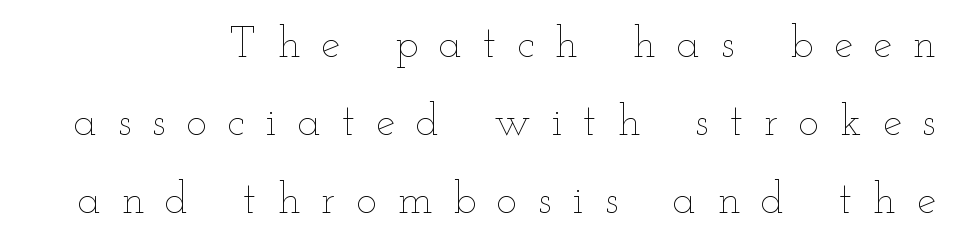
The image shows 43 px thin, wide type, upright; set line spacing 1.81x, unusually wide letter spacing (+0.49 em), not underlined; low stroke contrast and a small x-height.
